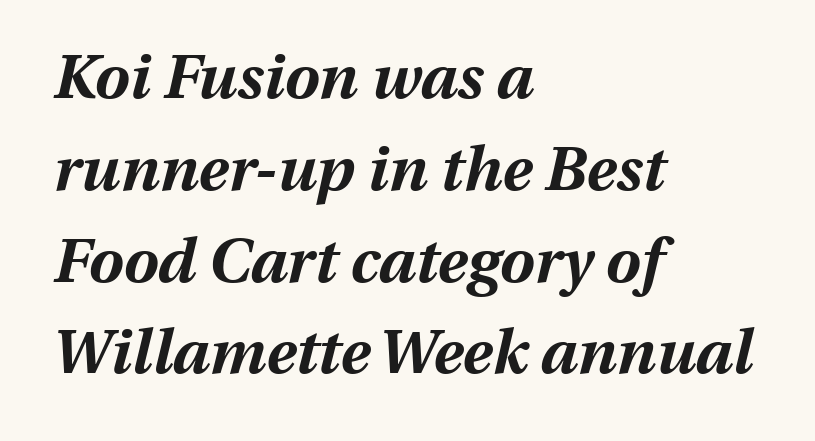
The image shows 62 px bold type, italic (leaning right); set left-aligned, normal line spacing (1.48x), normal letter spacing, not underlined; medium stroke contrast and a medium x-height.
